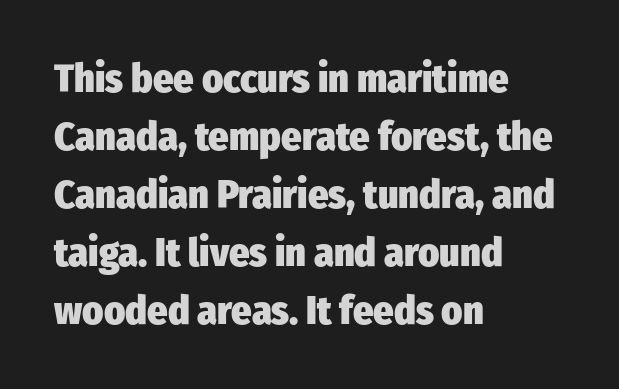
{"serif": "no", "italic": "no", "bold": "yes", "weight": "heavy", "width": "condensed", "stroke_contrast": "low", "x_height": "medium", "monospaced": "no", "underline": "no", "align": "left", "line_spacing": "normal", "line_spacing_ratio": 1.45, "letter_spacing": "normal", "letter_spacing_em": 0.0, "glyph_px": 40}
